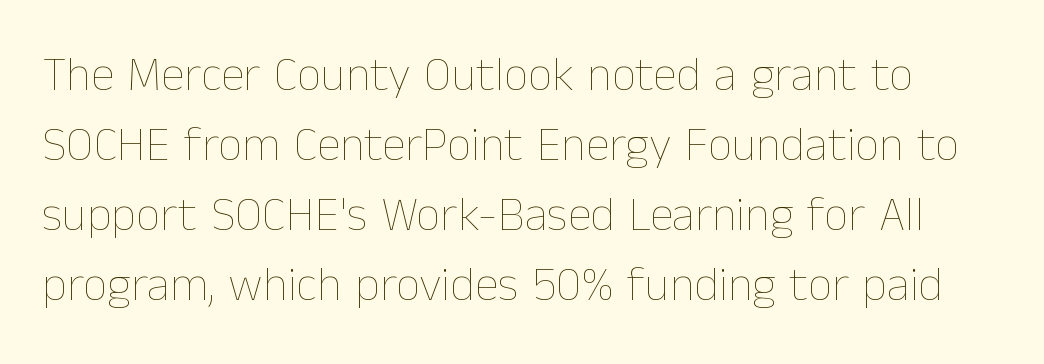
This block has exactly the height ordinary leading produces. Check the space under the baseline: it is left empty. Varying glyph widths throughout — classic text-font behaviour. Think standard paragraph weight, or any step lighter than that. The axis of the letterforms is exactly vertical. Letter spacing: default.
